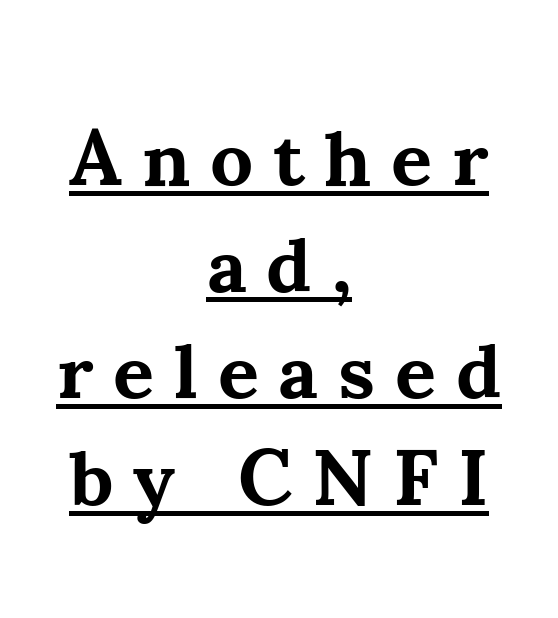
The image shows 79 px bold serif type, upright; set centered, normal line spacing (1.35x), unusually wide letter spacing (+0.25 em), underlined; medium stroke contrast and a small x-height.
